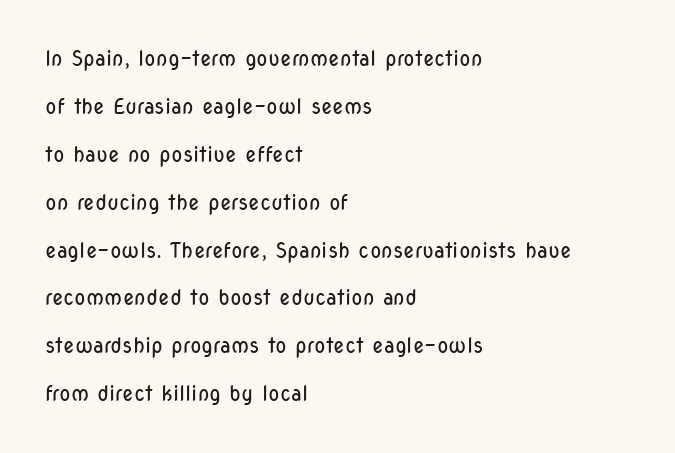
Q: Is the text bold? A: No.
Q: Is the text italic (slanted)? A: No, it is upright.
Q: Is the text underlined? A: No.
Q: How is the paragraph aligned? A: Left-aligned.
Q: Is the spacing between letters normal or unusually wide? A: Normal.
Q: Is the spacing between lines tight, normal or loose? A: Loose.
